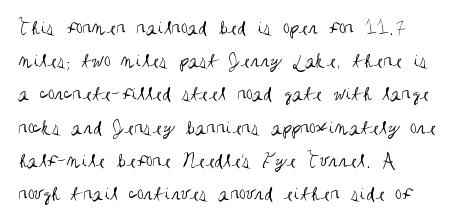
Q: Is the text bold? A: No.
Q: Is the text underlined? A: No.
Q: Is the spacing between letters normal or unusually wide? A: Normal.
Q: Is the spacing between lines tight, normal or loose? A: Normal.
